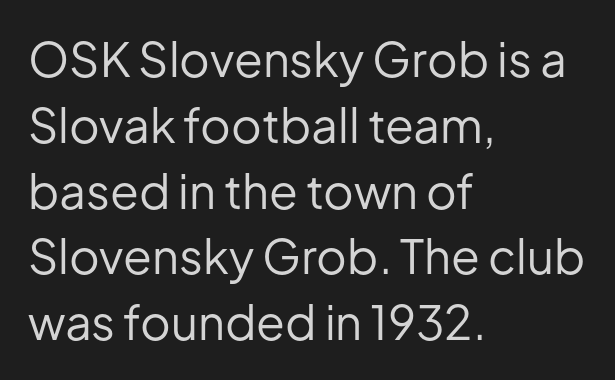
Q: Is the text bold? A: No.
Q: Is the text italic (slanted)? A: No, it is upright.
Q: Is the typeface a serif or a sans-serif typeface? A: Sans-serif.
Q: Is the text underlined? A: No.
Q: How is the paragraph aligned? A: Left-aligned.
Q: Is the spacing between letters normal or unusually wide? A: Normal.
Q: Is the spacing between lines tight, normal or loose? A: Normal.
Q: Width (condensed, normal, or wide)? A: Normal.
Q: Stroke contrast? A: Low.
Q: x-height? A: Medium.
Q: Monospaced? A: No.
